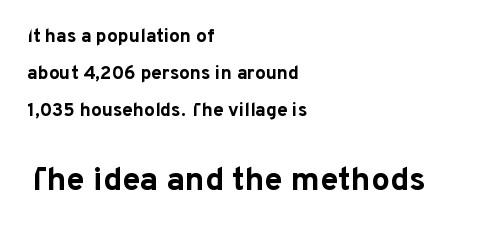
{"serif": "no", "italic": "no", "bold": "yes", "weight": "bold", "width": "normal", "stroke_contrast": "low", "x_height": "medium", "monospaced": "no", "underline": "no", "align": "left", "line_spacing": "loose", "line_spacing_ratio": 1.95, "letter_spacing": "normal", "letter_spacing_em": 0.0, "larger_block": "second", "size_ratio": 1.74, "glyph_px": 33}
